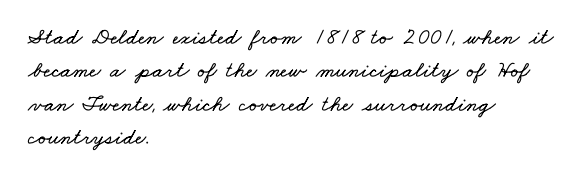
The foot of each line stays bare and open. Leading: standard. Horizontally, the lines are justified to the leading edge only. Tracking value appears to be zero — textbook default spacing.
